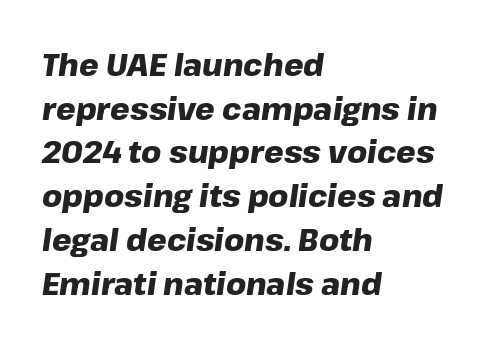
The image shows 31 px heavy type, italic (leaning right); set left-aligned, normal line spacing (1.41x), normal letter spacing, not underlined; low stroke contrast and a medium x-height.
